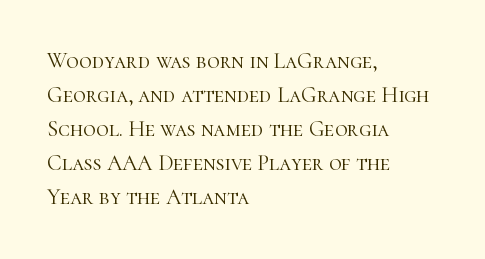
The image shows 22 px text type, upright; set left-aligned, normal line spacing (1.55x), normal letter spacing, not underlined.
